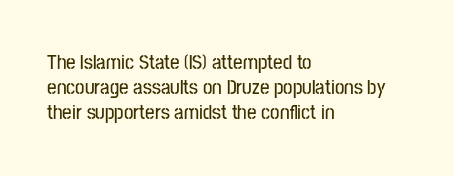
Tracking value appears to be zero — textbook default spacing. Rendered with straight, roman letterforms. Descenders hang freely into open space. A student would call this left alignment; a typographer would say flush left, rag right.
